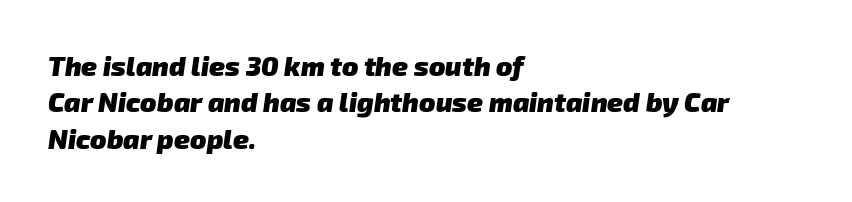
Quick note: interline space is typical. Quick note: underline off. If you drew a ruler down the left edge, every line would touch it. How are the letters spaced? Ordinarily, with no added tracking. Weight: bold.
